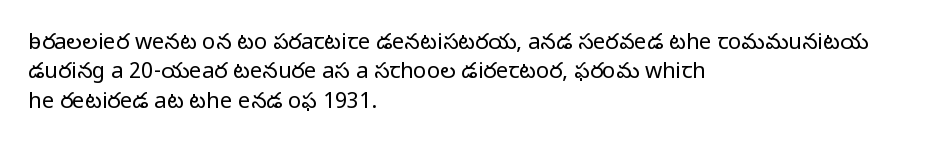
The image shows 22 px text type, upright; set left-aligned, normal line spacing (1.34x), normal letter spacing, not underlined.
